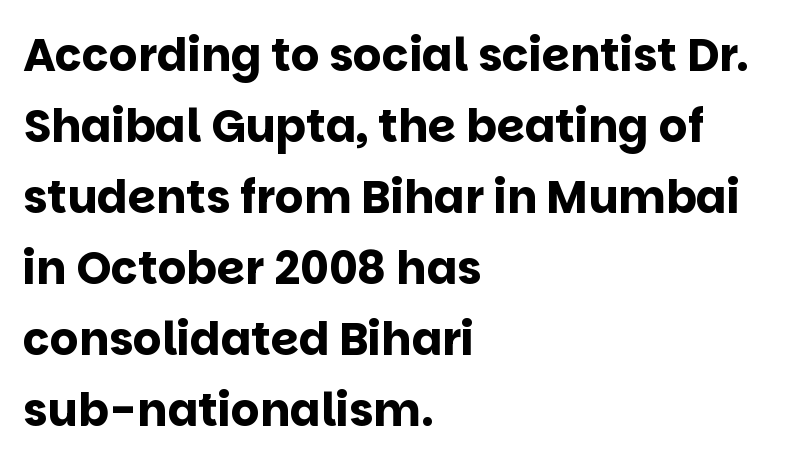
Honestly, the letter spacing is just normal — you wouldn't notice it. I'd call this a sans setting — the letters go barefoot. The axis of the letterforms is exactly vertical. The sample has been set heavy, in full bold. The block of text has a typical density, with ordinary space between rows.
